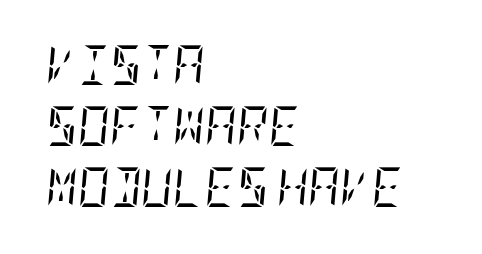
The glyphs in this specimen are seriffed. Spacing between characters is what you'd get straight out of the box. Decoration check: the copy has no underline. Honestly, the row spacing looks completely unremarkable. Quick note: italic. Horizontal alignment here is leftward, the default for most running prose.
